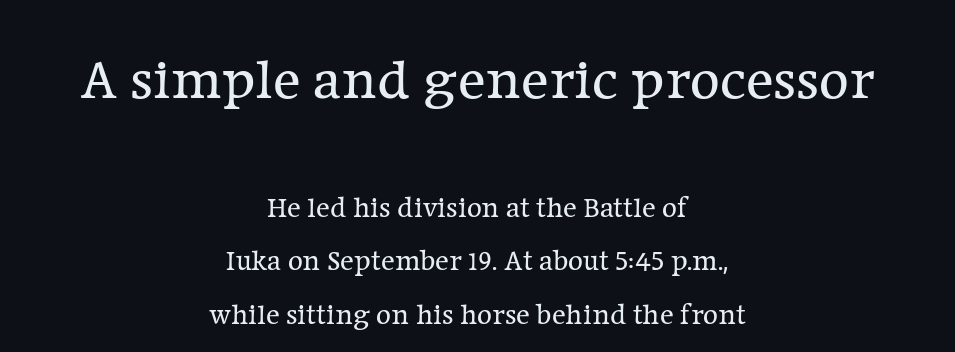
A serif font was chosen for this passage. These lines were composed using upright roman letters. Both edges are ragged and mirror each other, which tells us the setting is centered. Compared with typical body copy, the letter spacing here is the same. Nothing heavy about these letters — not bold at all.
